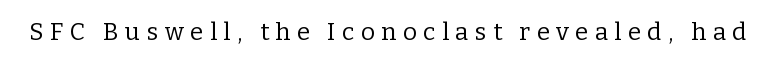
The image shows 24 px text type, upright; set unusually wide letter spacing (+0.27 em), not underlined.
